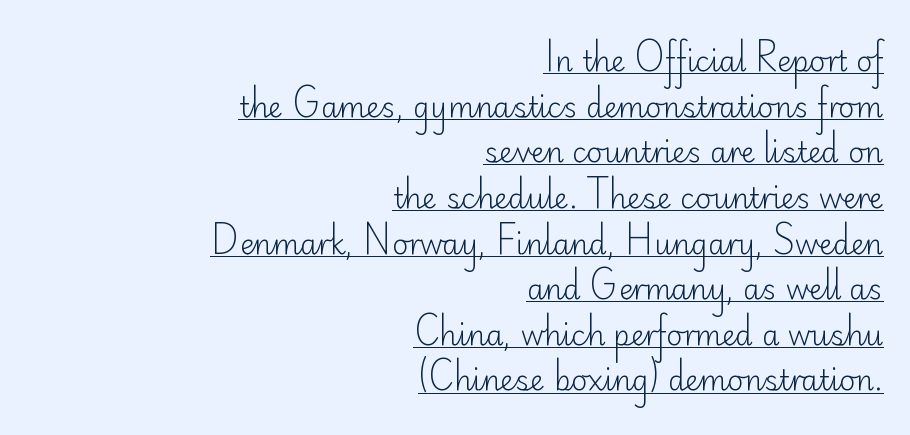
The image shows 28 px light sans-serif type, upright; set right-aligned, normal line spacing (1.63x), normal letter spacing, underlined; low stroke contrast and a small x-height.
